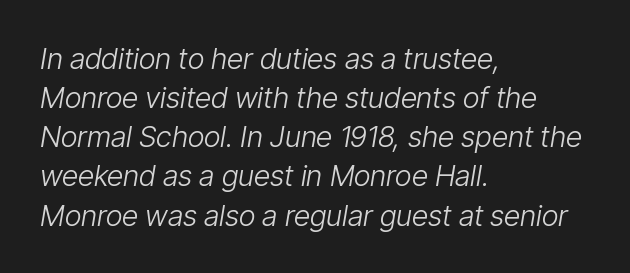
The image shows 29 px light, condensed type, italic (leaning right); set left-aligned, normal line spacing (1.35x), normal letter spacing, not underlined; low stroke contrast and a medium x-height.
